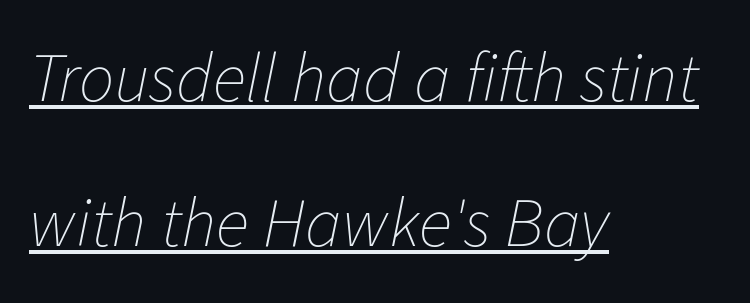
Varying glyph widths throughout — classic text-font behaviour. This is underlined copy, the kind a proofreader might mark for attention. Caption: multi-line text, flush left, ragged right. The strokes are not fattened; the text isn't bold. Designer's note — italics engaged. Widely set lines give the paragraph a tall, airy silhouette.
